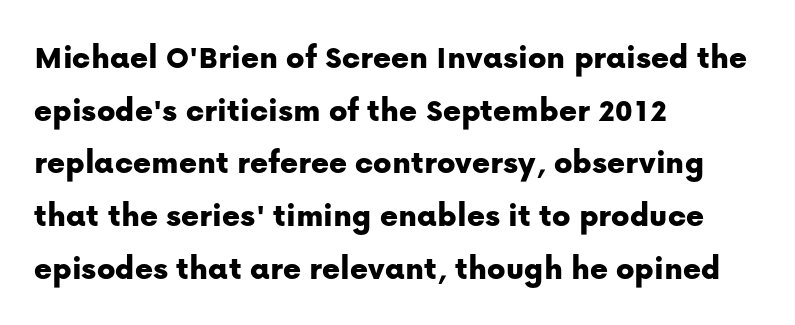
Q: Is the text italic (slanted)? A: No, it is upright.
Q: Is the typeface a serif or a sans-serif typeface? A: Sans-serif.
Q: Is the text underlined? A: No.
Q: How is the paragraph aligned? A: Left-aligned.
Q: Is the spacing between letters normal or unusually wide? A: Normal.
Q: Is the spacing between lines tight, normal or loose? A: Normal.
Q: Width (condensed, normal, or wide)? A: Normal.
Q: Stroke contrast? A: Low.
Q: x-height? A: Medium.
Q: Monospaced? A: No.
